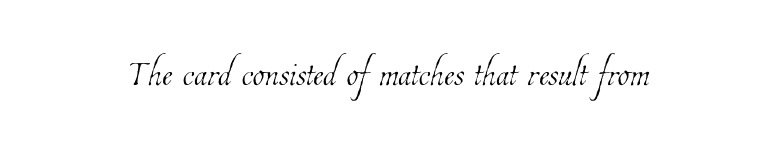
The horizontal fit of the characters is conventional and even. Unbolded letterforms with no extra heft. Reading down the block, each line starts at a different indent, mirrored at its end. Plain, unruled lines of type. The letters advance in unequal steps, a hallmark of proportional type.
